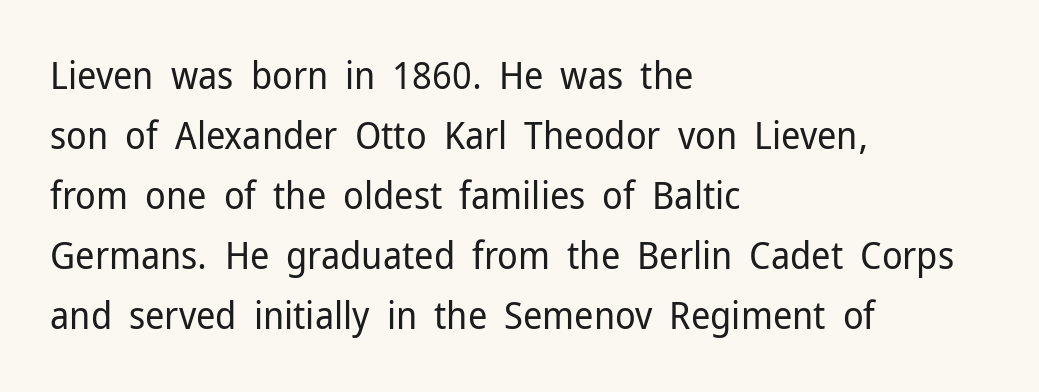
Q: Is the text bold? A: No.
Q: Is the text italic (slanted)? A: No, it is upright.
Q: Is the typeface a serif or a sans-serif typeface? A: Sans-serif.
Q: Is the text underlined? A: No.
Q: How is the paragraph aligned? A: Left-aligned.
Q: Is the spacing between letters normal or unusually wide? A: Normal.
Q: Is the spacing between lines tight, normal or loose? A: Normal.
Q: Width (condensed, normal, or wide)? A: Normal.
Q: Stroke contrast? A: Low.
Q: x-height? A: Medium.
Q: Monospaced? A: No.
